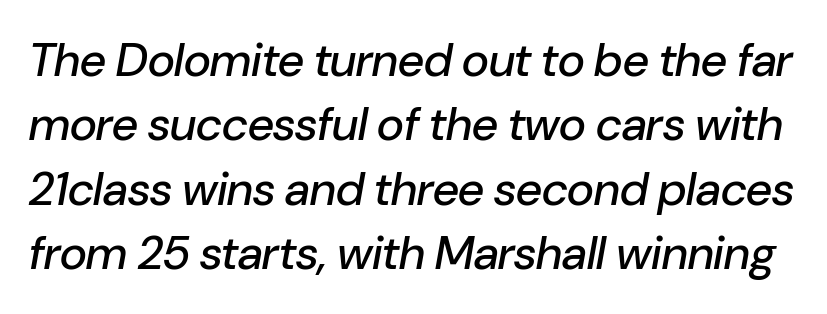
{"italic": "yes", "lean": "right", "slant_degrees": 10, "width": "normal", "stroke_contrast": "low", "x_height": "medium", "monospaced": "no", "underline": "no", "line_spacing": "normal", "line_spacing_ratio": 1.37, "letter_spacing": "normal", "letter_spacing_em": 0.0, "glyph_px": 47}
